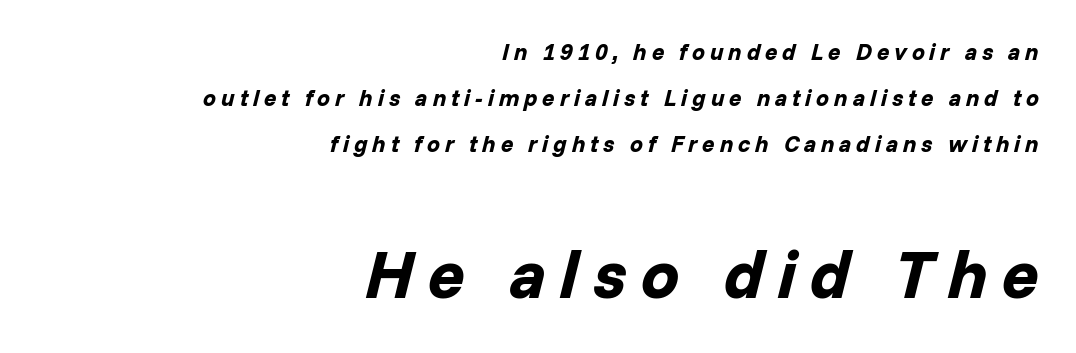
The image shows 68 px bold type, italic (leaning right); set right-aligned, loose line spacing (2.01x), unusually wide letter spacing (+0.21 em), not underlined; the second (bottom) block is 2.96x larger; low stroke contrast and a medium x-height.
